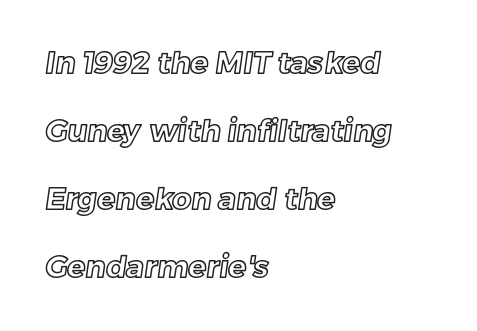
The image shows 30 px text type; set left-aligned, loose line spacing (2.27x), normal letter spacing, not underlined; a medium x-height.
